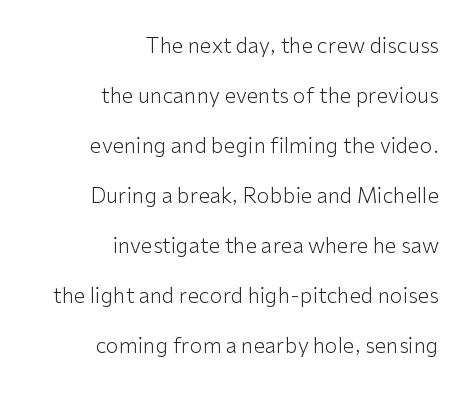
You could call the tracking neutral — neither tight nor loose. The foot of each line stays bare and open. Does the leading feel generous? Absolutely, it's lavish. Heft: none added — not bold. If you drew a ruler down the right edge, every line would touch it. Characters remain perfectly vertical along every line.
